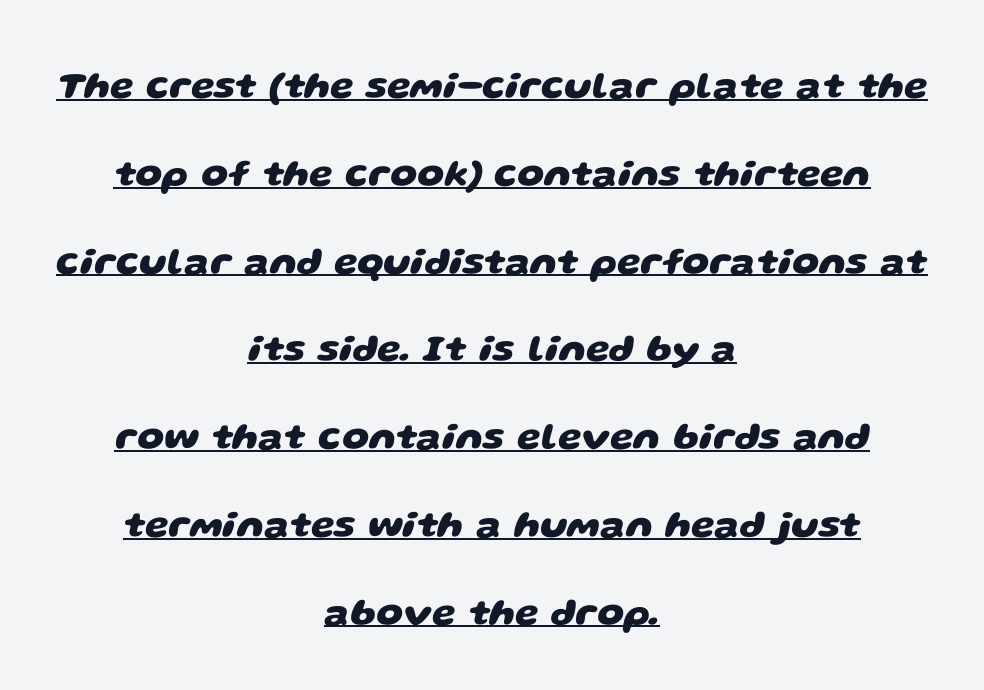
Q: Is the text bold? A: Yes.
Q: Is the typeface a serif or a sans-serif typeface? A: Sans-serif.
Q: Is the text underlined? A: Yes.
Q: How is the paragraph aligned? A: Centered.
Q: Is the spacing between letters normal or unusually wide? A: Normal.
Q: Is the spacing between lines tight, normal or loose? A: Loose.
Q: Width (condensed, normal, or wide)? A: Wide.
Q: Stroke contrast? A: Low.
Q: x-height? A: Large.
Q: Monospaced? A: No.
